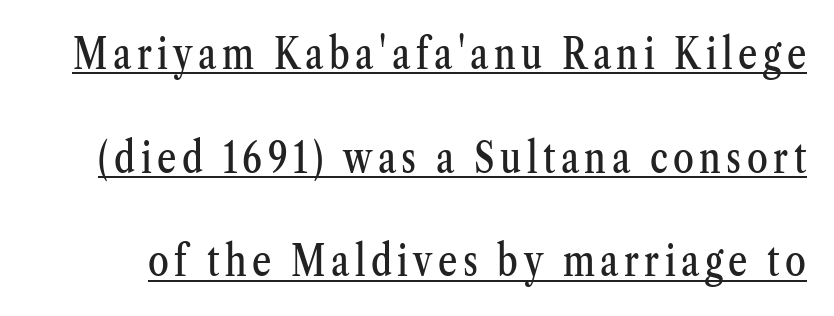
Q: Is the text italic (slanted)? A: No, it is upright.
Q: Is the typeface a serif or a sans-serif typeface? A: Serif.
Q: Is the text underlined? A: Yes.
Q: Is the spacing between lines tight, normal or loose? A: Loose.
Q: Width (condensed, normal, or wide)? A: Condensed.
Q: Stroke contrast? A: Medium.
Q: x-height? A: Medium.
Q: Monospaced? A: No.
